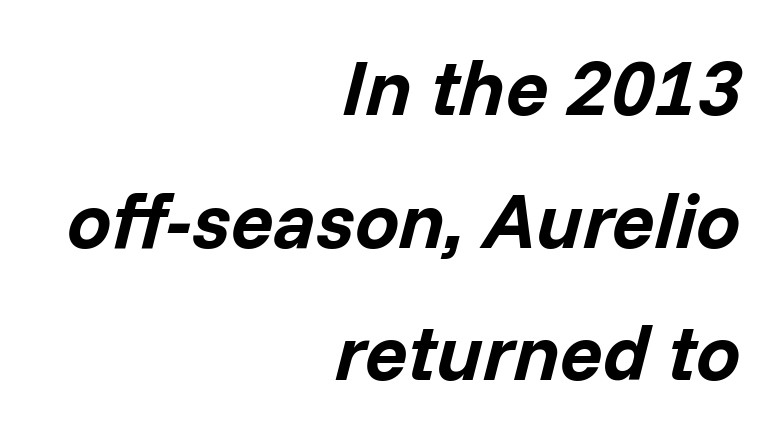
{"italic": "yes", "lean": "right", "slant_degrees": 14, "bold": "yes", "weight": "bold", "width": "normal", "stroke_contrast": "low", "x_height": "medium", "monospaced": "no", "underline": "no", "align": "right", "line_spacing": "normal", "line_spacing_ratio": 1.68, "letter_spacing": "normal", "letter_spacing_em": 0.0, "glyph_px": 79}
